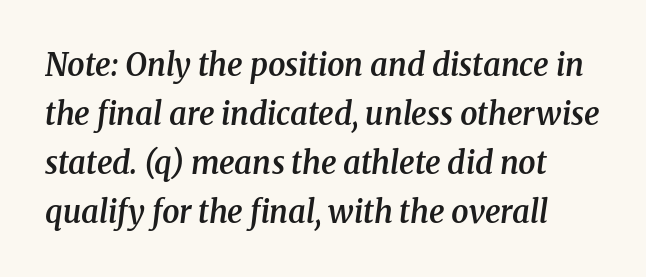
Think of a printed novel: that variable character pitch is what you see here. Bold? Not quite — semibold, heavier than regular but stopping short. The space between consecutive lines is moderate. Spacing between characters is what you'd get straight out of the box. Italic? Definitely — the glyphs are oblique.
